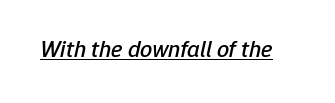
{"italic": "yes", "lean": "right", "slant_degrees": 12, "underline": "yes", "letter_spacing": "normal", "letter_spacing_em": 0.0, "glyph_px": 24}
